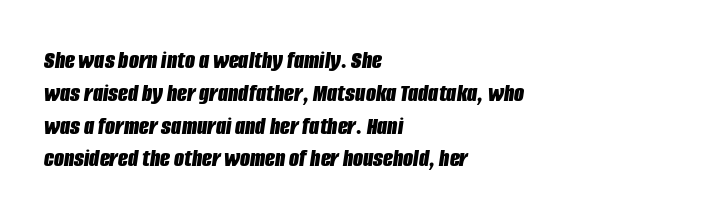
The compositor pushed each line to the left boundary. Short note: letters normally spaced. The typesetting leans heavy: a genuine bold. Has an underline been added? It has not. The face used here has a pronounced slope to its letters. Vertical spacing — default.
